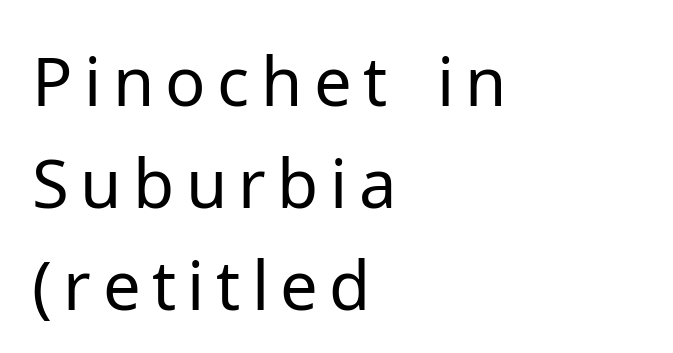
The font family rendered here belongs to the sans-serif group. This is roman type, the default non-slanted kind. If you measured baseline to baseline, you'd find a middling distance. A typesetter would call this proportional, since set widths differ per character.
